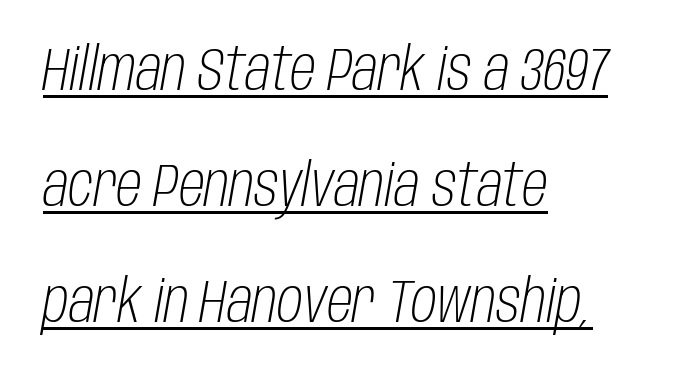
{"italic": "yes", "lean": "right", "slant_degrees": 10, "bold": "no", "weight": "light", "width": "condensed", "stroke_contrast": "low", "x_height": "large", "monospaced": "no", "underline": "yes", "align": "left", "line_spacing": "loose", "line_spacing_ratio": 1.97, "letter_spacing": "normal", "letter_spacing_em": 0.0, "glyph_px": 59}
